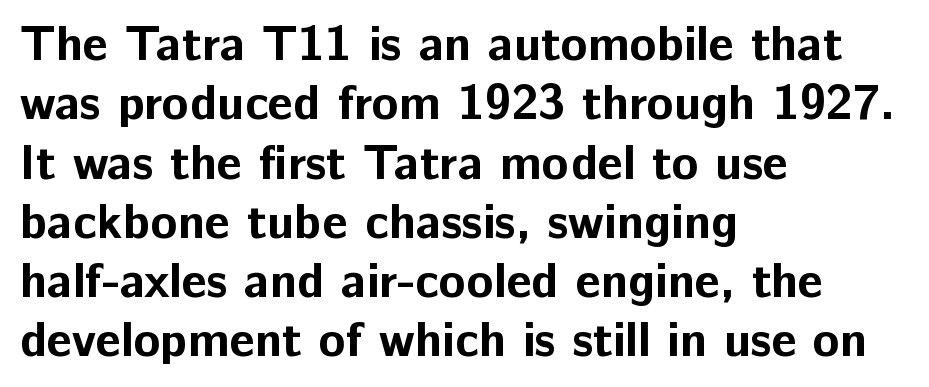
{"serif": "no", "italic": "no", "bold": "yes", "weight": "bold", "width": "normal", "stroke_contrast": "low", "x_height": "medium", "monospaced": "no", "underline": "no", "align": "left", "line_spacing_ratio": 1.21, "letter_spacing": "normal", "letter_spacing_em": 0.0, "glyph_px": 49}
